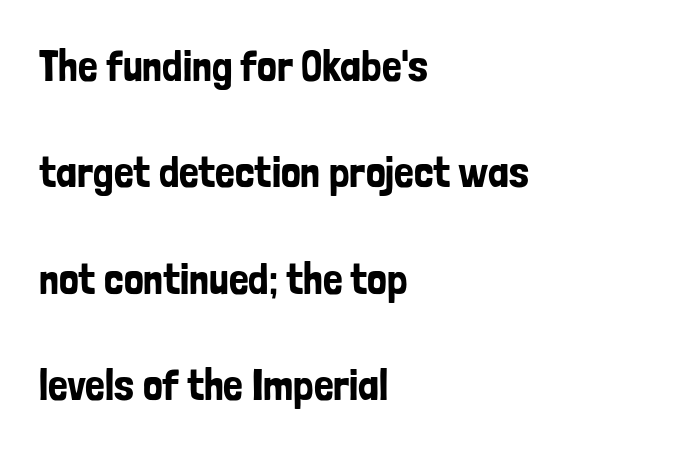
Q: Is the text italic (slanted)? A: No, it is upright.
Q: Is the typeface a serif or a sans-serif typeface? A: Sans-serif.
Q: Is the text underlined? A: No.
Q: How is the paragraph aligned? A: Left-aligned.
Q: Is the spacing between letters normal or unusually wide? A: Normal.
Q: Is the spacing between lines tight, normal or loose? A: Loose.
Q: Width (condensed, normal, or wide)? A: Condensed.
Q: Stroke contrast? A: Low.
Q: x-height? A: Medium.
Q: Monospaced? A: No.
